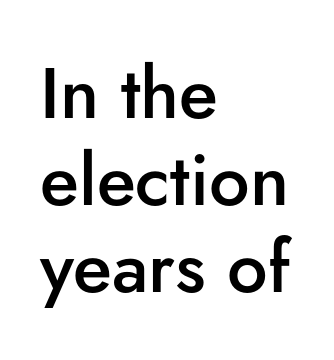
{"serif": "no", "italic": "no", "bold": "semi", "weight": "semibold", "width": "normal", "stroke_contrast": "low", "x_height": "small", "monospaced": "no", "underline": "no", "align": "left", "line_spacing_ratio": 1.21, "letter_spacing": "normal", "letter_spacing_em": 0.0, "glyph_px": 72}
